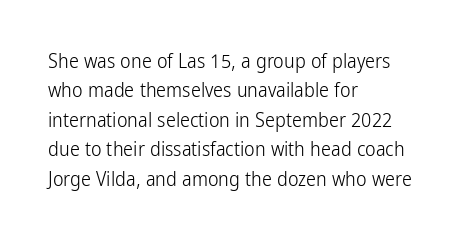
Q: Is the text bold? A: No.
Q: Is the text italic (slanted)? A: No, it is upright.
Q: Is the text underlined? A: No.
Q: How is the paragraph aligned? A: Left-aligned.
Q: Is the spacing between letters normal or unusually wide? A: Normal.
Q: Is the spacing between lines tight, normal or loose? A: Normal.
